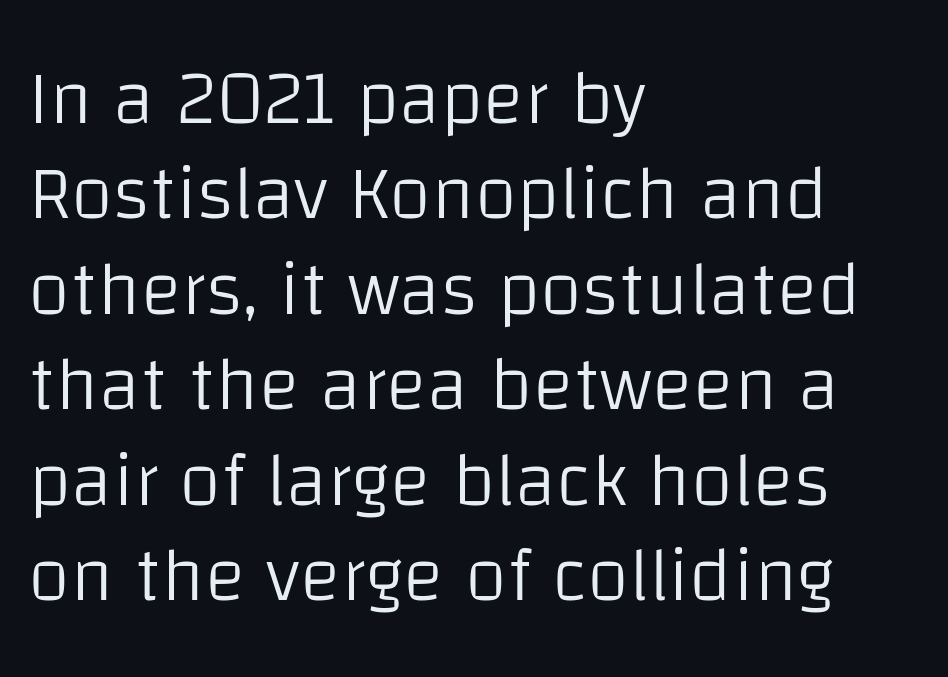
{"serif": "no", "italic": "no", "bold": "no", "weight": "light", "width": "normal", "stroke_contrast": "low", "x_height": "large", "monospaced": "no", "underline": "no", "align": "left", "line_spacing_ratio": 1.24, "letter_spacing": "normal", "letter_spacing_em": 0.0, "glyph_px": 77}
